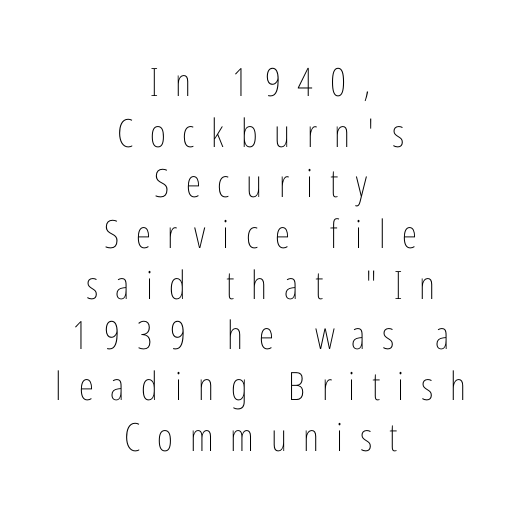
Q: Is the text bold? A: No.
Q: Is the text italic (slanted)? A: No, it is upright.
Q: Is the text underlined? A: No.
Q: How is the paragraph aligned? A: Centered.
Q: Is the spacing between letters normal or unusually wide? A: Unusually wide.
Q: Is the spacing between lines tight, normal or loose? A: Normal.
Q: Width (condensed, normal, or wide)? A: Condensed.
Q: Stroke contrast? A: Low.
Q: x-height? A: Medium.
Q: Monospaced? A: No.
